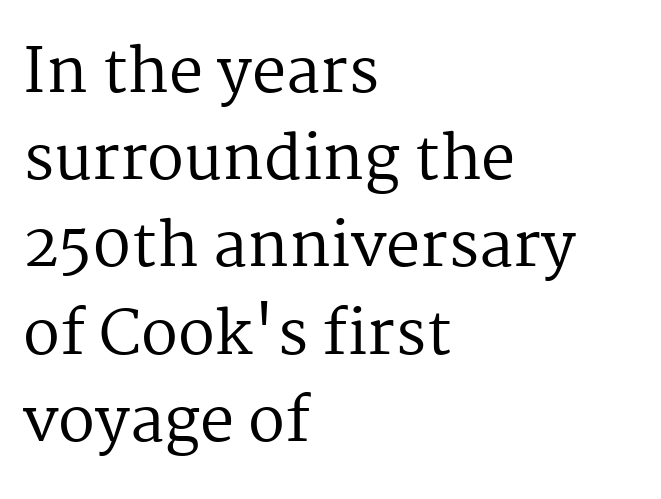
{"serif": "yes", "italic": "no", "bold": "no", "weight": "regular", "width": "normal", "stroke_contrast": "medium", "x_height": "medium", "monospaced": "no", "underline": "no", "align": "left", "line_spacing": "normal", "line_spacing_ratio": 1.43, "letter_spacing": "normal", "letter_spacing_em": 0.0, "glyph_px": 61}
